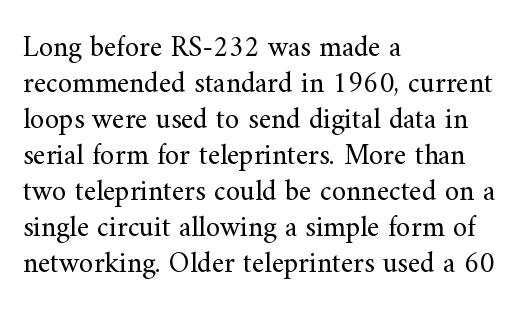
These lines are rendered in a variable-pitch font. Yep, those are serifs on the letters. Only glyphs here, with clear space below each row. Observe the ordinary spacing: letters are neighbours, not strangers. The font's upright variant was chosen for this text. Bold? No — there's no thickening of the strokes.
